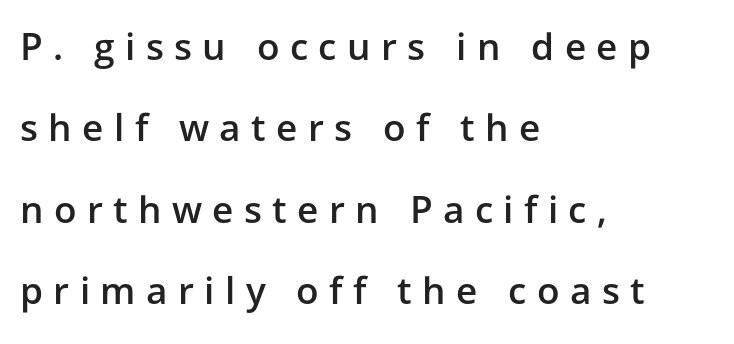
The image shows 37 px semibold sans-serif type, upright; set left-aligned, loose line spacing (2.2x), unusually wide letter spacing (+0.28 em), not underlined; low stroke contrast and a medium x-height.
